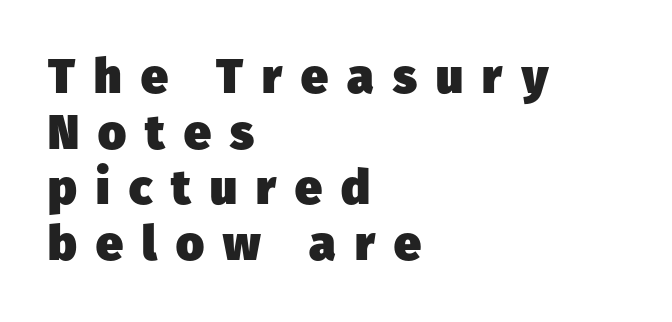
{"serif": "no", "bold": "yes", "weight": "heavy", "width": "normal", "stroke_contrast": "low", "x_height": "medium", "monospaced": "no", "underline": "no", "align": "left", "line_spacing_ratio": 1.16, "letter_spacing": "wide", "letter_spacing_em": 0.4, "glyph_px": 48}
